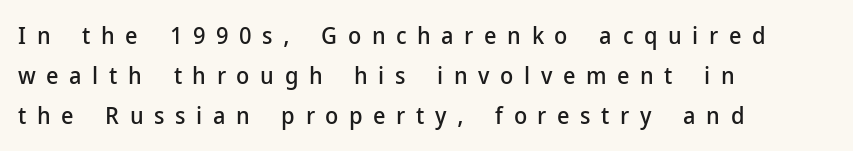
The image shows 24 px text type, upright; set left-aligned, normal line spacing (1.67x), unusually wide letter spacing (+0.44 em), not underlined.
